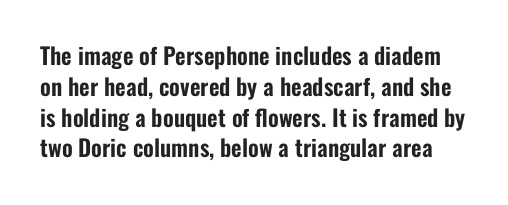
Q: Is the text italic (slanted)? A: No, it is upright.
Q: Is the text underlined? A: No.
Q: Is the spacing between letters normal or unusually wide? A: Normal.
Q: Is the spacing between lines tight, normal or loose? A: Normal.
